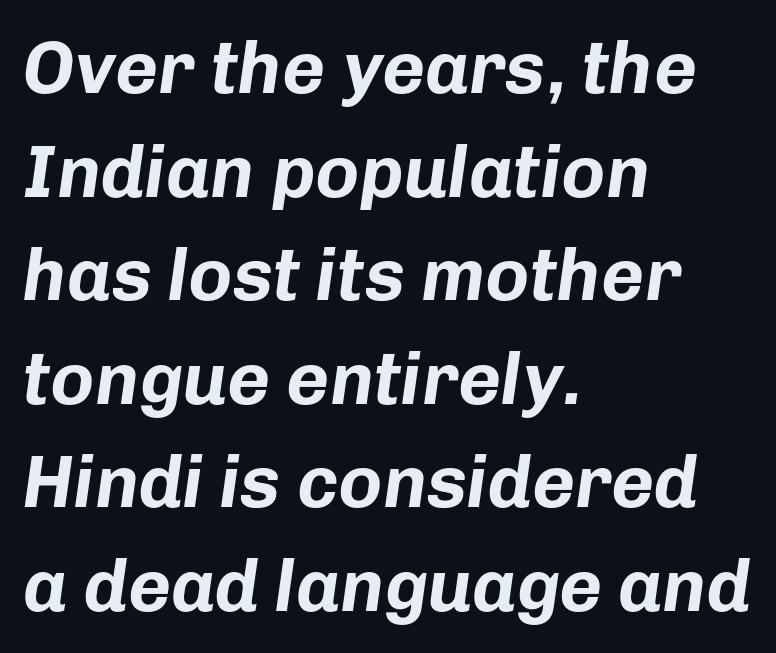
{"italic": "yes", "lean": "right", "slant_degrees": 8, "bold": "yes", "weight": "bold", "width": "normal", "stroke_contrast": "low", "x_height": "medium", "monospaced": "no", "underline": "no", "align": "left", "line_spacing": "normal", "line_spacing_ratio": 1.4, "letter_spacing": "normal", "letter_spacing_em": 0.0, "glyph_px": 74}
